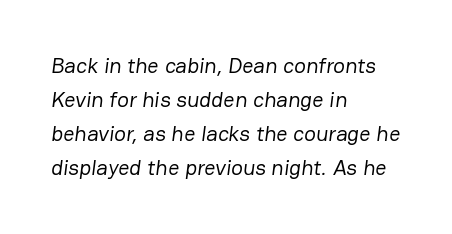
The image shows 22 px text type; set left-aligned, normal line spacing (1.55x), normal letter spacing, not underlined.
